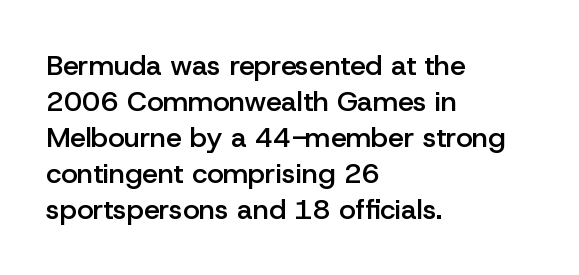
The image shows 28 px semibold sans-serif type, upright; set left-aligned, normal line spacing (1.29x), normal letter spacing, not underlined; low stroke contrast and a medium x-height.
